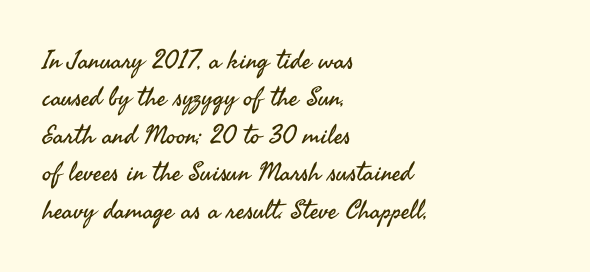
Q: Is the text bold? A: No.
Q: Is the text italic (slanted)? A: Yes.
Q: Is the text underlined? A: No.
Q: How is the paragraph aligned? A: Left-aligned.
Q: Is the spacing between letters normal or unusually wide? A: Normal.
Q: Is the spacing between lines tight, normal or loose? A: Normal.
